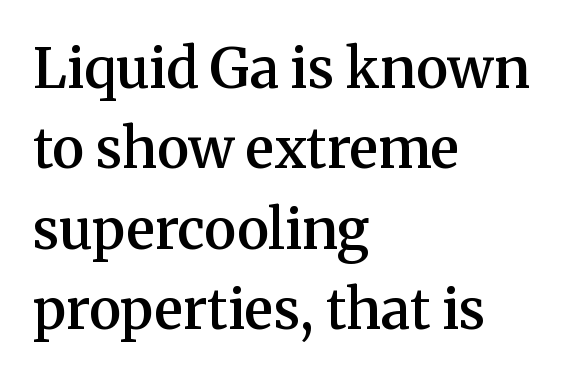
Vertically, the passage feels balanced, rows spaced as you'd expect. Slightly chunky letters — semibold, I'd say, not full bold. Spacing verdict: proportional, widths tailored to each character. The lines are quadded left. Unlike a clean sans, this face finishes its strokes with serifs.
